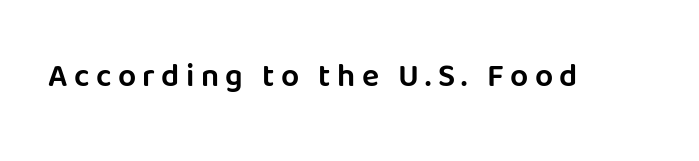
Honestly, there is no underline to notice here at all. The lettering holds an erect, upright posture throughout. The rendering uses natural spacing where letterforms have individual widths. You can tell from the bare stems that sans-serif type was used.
